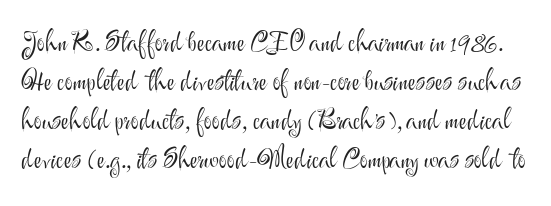
{"bold": "no", "underline": "no", "line_spacing": "normal", "line_spacing_ratio": 1.45, "letter_spacing": "normal", "letter_spacing_em": 0.0, "glyph_px": 27}
